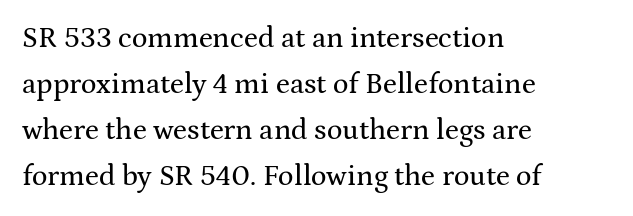
Q: Is the text italic (slanted)? A: No, it is upright.
Q: Is the typeface a serif or a sans-serif typeface? A: Serif.
Q: Is the text underlined? A: No.
Q: How is the paragraph aligned? A: Left-aligned.
Q: Is the spacing between letters normal or unusually wide? A: Normal.
Q: Is the spacing between lines tight, normal or loose? A: Normal.
Q: Width (condensed, normal, or wide)? A: Wide.
Q: Stroke contrast? A: Medium.
Q: x-height? A: Medium.
Q: Monospaced? A: No.
